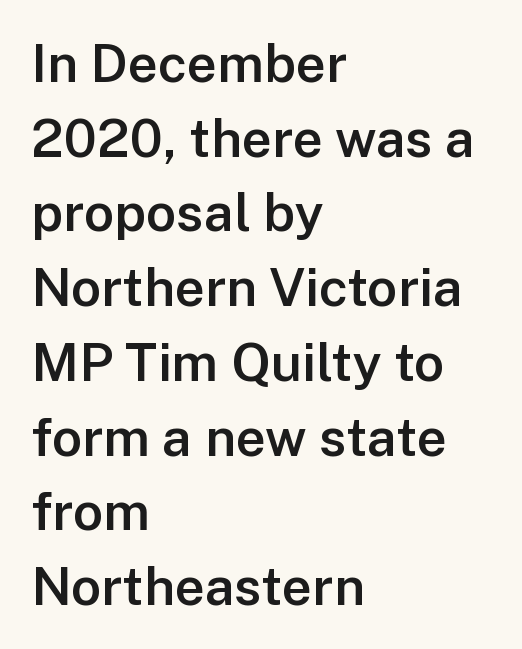
The image shows 53 px semibold sans-serif type, upright; set left-aligned, normal line spacing (1.41x), normal letter spacing, not underlined; low stroke contrast and a medium x-height.
